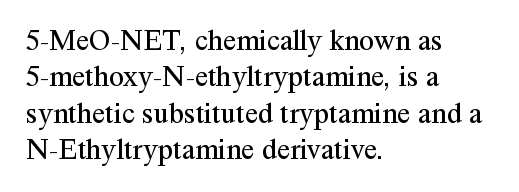
The image shows 30 px regular-weight serif type, upright; set left-aligned, line spacing 1.21x, normal letter spacing, not underlined; medium stroke contrast and a medium x-height.
